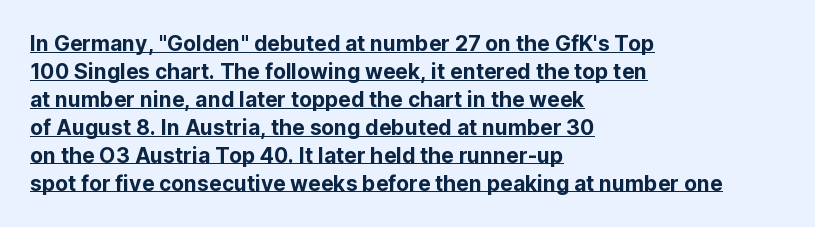
Notice how a bar underscores the lettering throughout. A typesetter would call this zero additional tracking. Do the letters lean? They stand straight. Notice how the passage keeps a crisp vertical edge on the left only. How would I describe the line gaps? Plain and ordinary.
